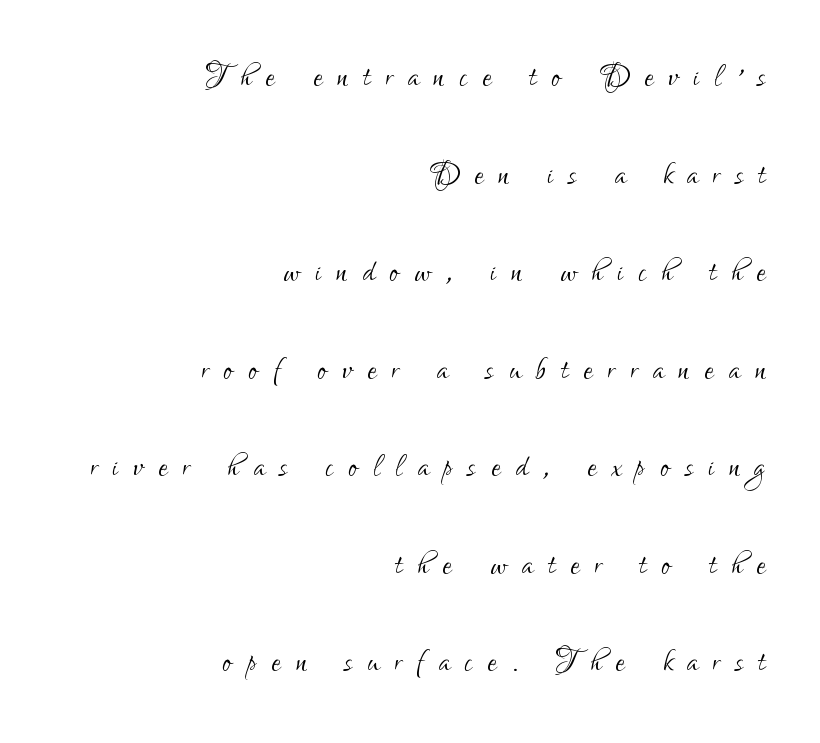
The image shows 41 px light, condensed sans-serif type; set right-aligned, loose line spacing (2.38x), unusually wide letter spacing (+0.37 em), not underlined; low stroke contrast and a small x-height.
